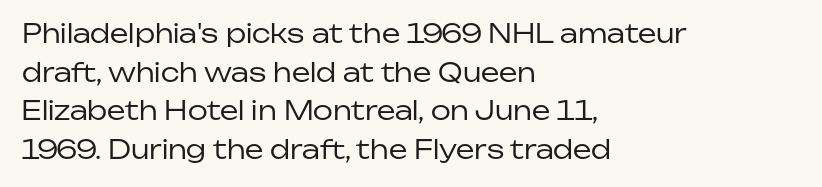
{"italic": "no", "bold": "no", "underline": "no", "align": "left", "line_spacing": "normal", "line_spacing_ratio": 1.49, "letter_spacing": "normal", "letter_spacing_em": 0.0, "glyph_px": 26}
